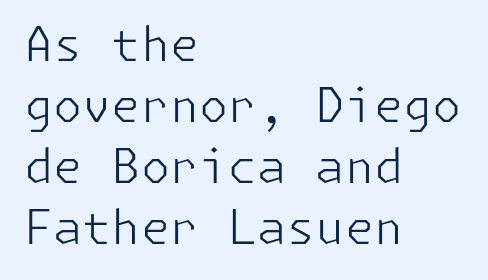
The image shows 47 px light sans-serif type, upright; set left-aligned, normal line spacing (1.3x), normal letter spacing, not underlined; low stroke contrast and a medium x-height.
